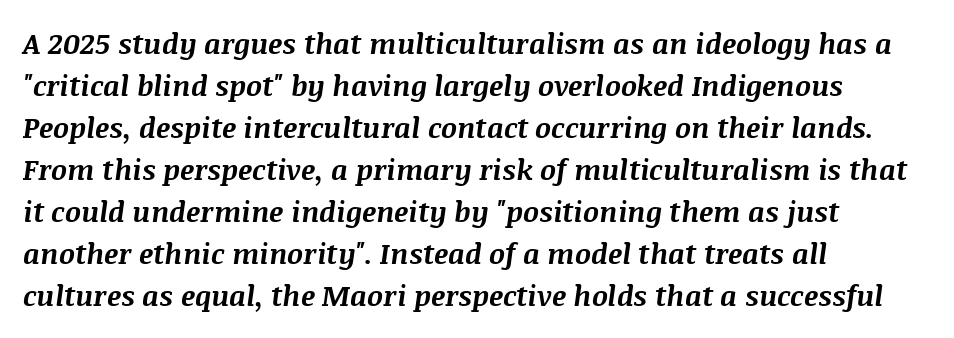
The image shows 28 px bold type, italic (leaning right); set left-aligned, normal line spacing (1.5x), normal letter spacing, not underlined; medium stroke contrast and a large x-height.
